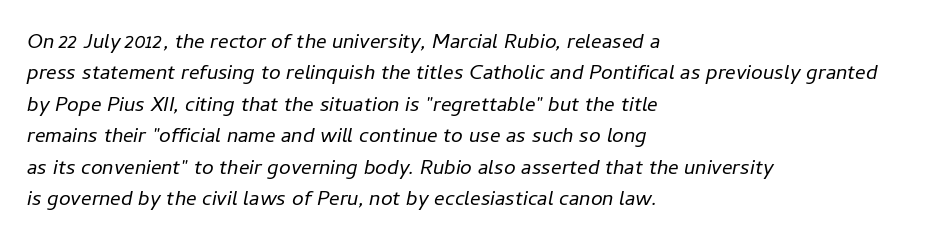
These lines are set flush left with a ragged right edge. The passage shown has conventional tracking throughout. When letters slant like this, we call the style italic. Has an underline been added? It has not. This sample keeps an unexceptional amount of space between lines.
